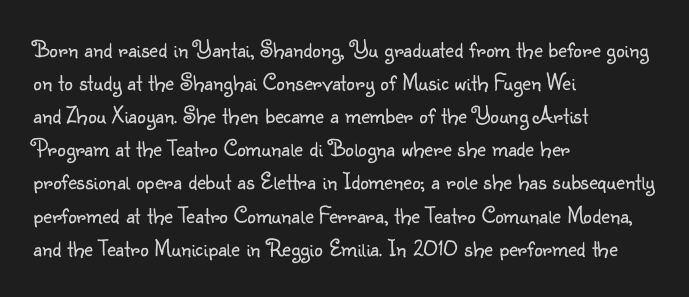
{"italic": "no", "bold": "no", "underline": "no", "align": "left", "line_spacing": "normal", "line_spacing_ratio": 1.38, "letter_spacing": "normal", "letter_spacing_em": 0.0, "glyph_px": 24}
